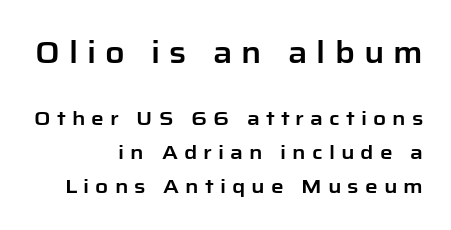
{"serif": "no", "italic": "no", "width": "normal", "stroke_contrast": "low", "x_height": "medium", "monospaced": "no", "underline": "no", "align": "right", "line_spacing": "normal", "line_spacing_ratio": 1.68, "letter_spacing": "wide", "letter_spacing_em": 0.3, "larger_block": "first", "size_ratio": 1.5, "glyph_px": 30}
